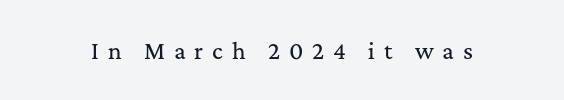
Q: Is the text italic (slanted)? A: No, it is upright.
Q: Is the text underlined? A: No.
Q: Is the spacing between letters normal or unusually wide? A: Unusually wide.
